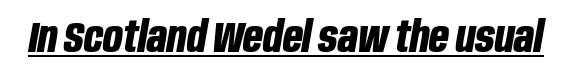
The text carries the slant typical of an italic or oblique font. The gaps between neighbouring characters are ordinary and unremarkable. Check the space under the baseline: a stroke is drawn there. How heavy is the stroke? Heavy — this is a bold. Is this a fixed-width face? No — the glyphs have proportional, varying widths.
